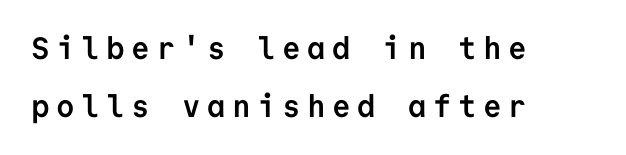
Q: Is the text bold? A: Yes.
Q: Is the text italic (slanted)? A: No, it is upright.
Q: Is the typeface a serif or a sans-serif typeface? A: Sans-serif.
Q: Is the text underlined? A: No.
Q: How is the paragraph aligned? A: Left-aligned.
Q: Is the spacing between letters normal or unusually wide? A: Unusually wide.
Q: Width (condensed, normal, or wide)? A: Normal.
Q: Stroke contrast? A: Low.
Q: x-height? A: Medium.
Q: Monospaced? A: Yes.
